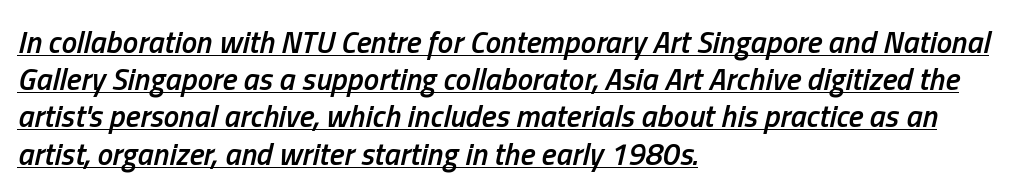
The image shows 31 px semibold, condensed type, italic (leaning right); set left-aligned, line spacing 1.2x, normal letter spacing, underlined; low stroke contrast and a medium x-height.
